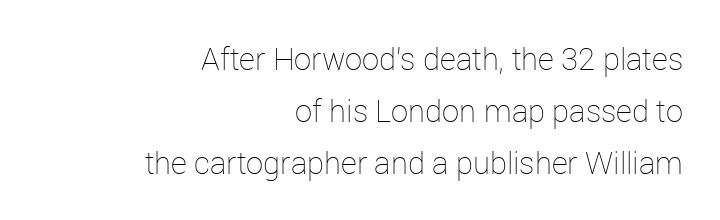
{"italic": "no", "bold": "no", "weight": "thin", "width": "normal", "stroke_contrast": "low", "x_height": "medium", "monospaced": "no", "underline": "no", "align": "right", "line_spacing": "normal", "line_spacing_ratio": 1.67, "letter_spacing": "normal", "letter_spacing_em": 0.0, "glyph_px": 31}
